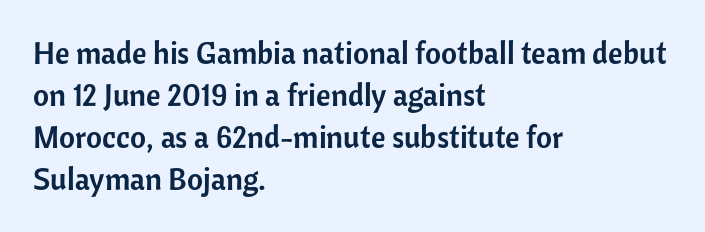
{"serif": "no", "italic": "no", "width": "normal", "stroke_contrast": "low", "x_height": "medium", "monospaced": "no", "underline": "no", "align": "left", "line_spacing": "normal", "line_spacing_ratio": 1.36, "letter_spacing": "normal", "letter_spacing_em": 0.0, "glyph_px": 31}
